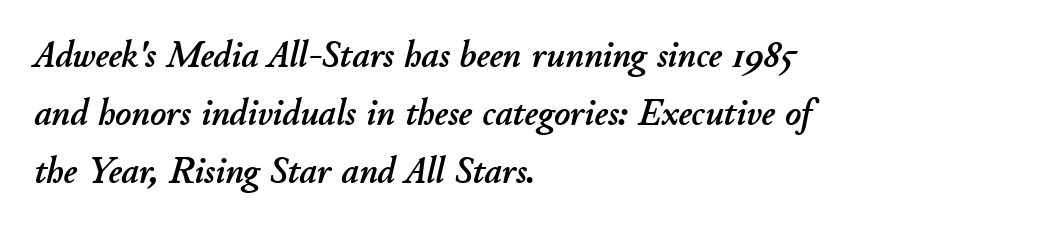
Q: Is the text italic (slanted)? A: Yes, it leans right by about 11 degrees.
Q: Is the text underlined? A: No.
Q: How is the paragraph aligned? A: Left-aligned.
Q: Is the spacing between letters normal or unusually wide? A: Normal.
Q: Is the spacing between lines tight, normal or loose? A: Normal.
Q: Width (condensed, normal, or wide)? A: Normal.
Q: Stroke contrast? A: Low.
Q: x-height? A: Small.
Q: Monospaced? A: No.
